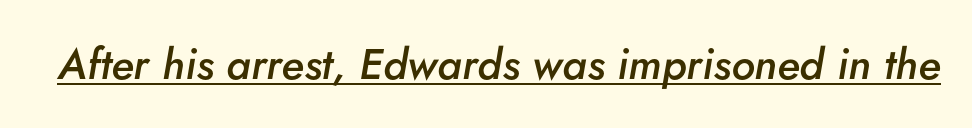
{"italic": "yes", "lean": "right", "slant_degrees": 5, "bold": "semi", "weight": "semibold", "width": "normal", "stroke_contrast": "low", "x_height": "small", "monospaced": "no", "underline": "yes", "letter_spacing": "normal", "letter_spacing_em": 0.0, "glyph_px": 43}
